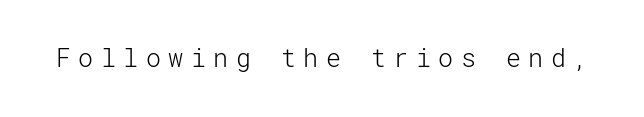
Observe the wide spacing: letters keep a clear distance from each other. Do the letters lean? They stand straight. Only glyphs here, with clear space below each row. Weight: not bold — regular or lighter.
